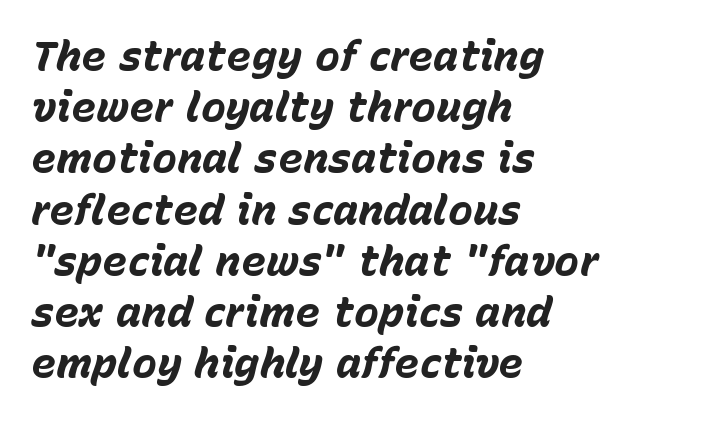
The image shows 42 px bold type, italic (leaning right); set left-aligned, line spacing 1.22x, normal letter spacing, not underlined; low stroke contrast and a medium x-height.
